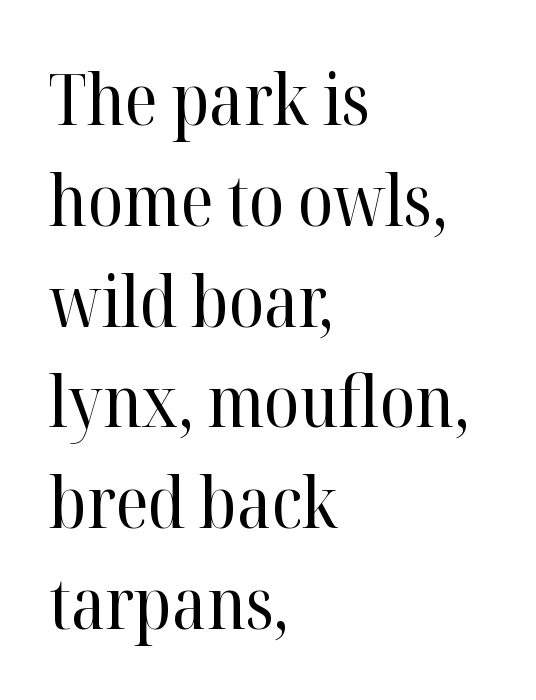
The image shows 71 px regular-weight serif type, upright; set left-aligned, normal line spacing (1.42x), normal letter spacing, not underlined; high stroke contrast and a medium x-height.
